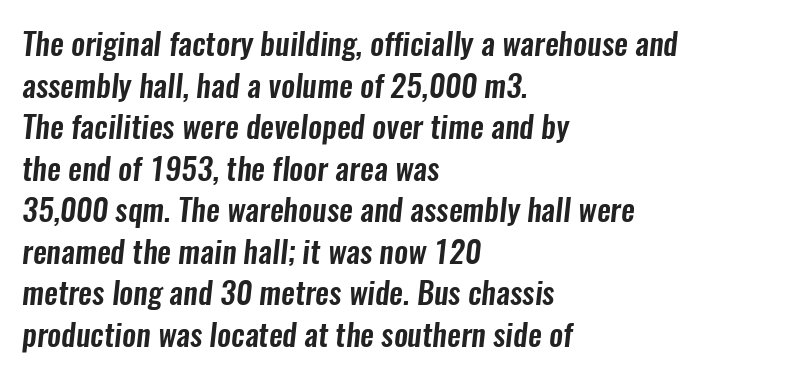
Q: Is the typeface a serif or a sans-serif typeface? A: Sans-serif.
Q: Is the text underlined? A: No.
Q: How is the paragraph aligned? A: Left-aligned.
Q: Is the spacing between letters normal or unusually wide? A: Normal.
Q: Is the spacing between lines tight, normal or loose? A: Normal.
Q: Width (condensed, normal, or wide)? A: Condensed.
Q: Stroke contrast? A: Low.
Q: x-height? A: Medium.
Q: Monospaced? A: No.
